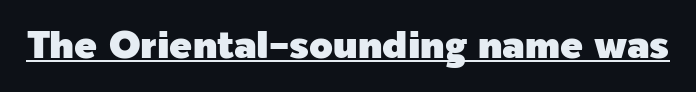
The image shows 38 px sans-serif type, upright; set normal letter spacing, underlined; a medium x-height.
